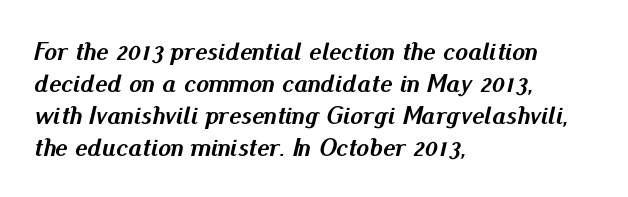
The image shows 26 px bold type, italic (leaning right); set left-aligned, line spacing 1.23x, normal letter spacing, not underlined.
